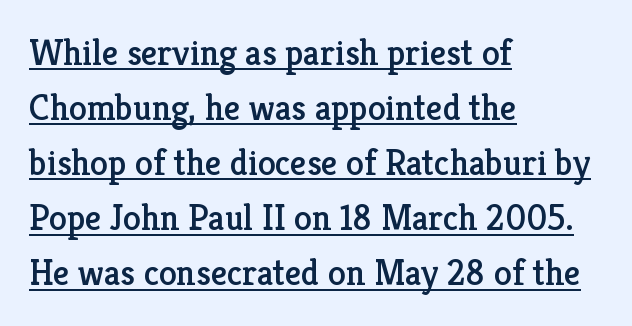
Q: Is the text italic (slanted)? A: No, it is upright.
Q: Is the typeface a serif or a sans-serif typeface? A: Serif.
Q: Is the text underlined? A: Yes.
Q: How is the paragraph aligned? A: Left-aligned.
Q: Is the spacing between letters normal or unusually wide? A: Normal.
Q: Is the spacing between lines tight, normal or loose? A: Normal.
Q: Width (condensed, normal, or wide)? A: Normal.
Q: Stroke contrast? A: Low.
Q: x-height? A: Medium.
Q: Monospaced? A: No.
